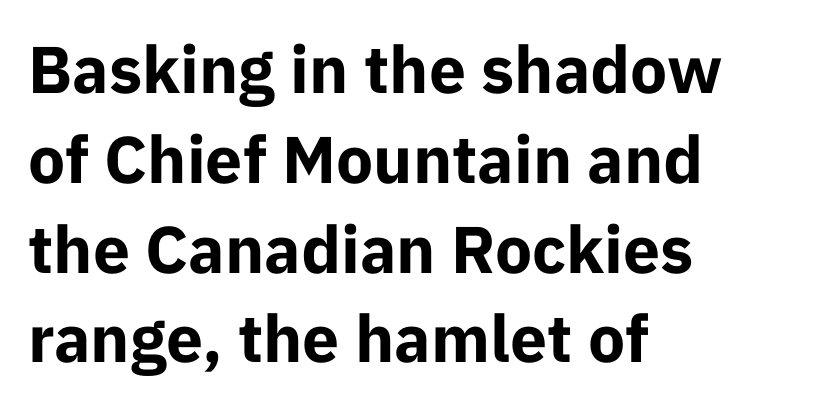
The image shows 66 px bold sans-serif type, upright; set left-aligned, normal line spacing (1.36x), normal letter spacing, not underlined; low stroke contrast and a medium x-height.
